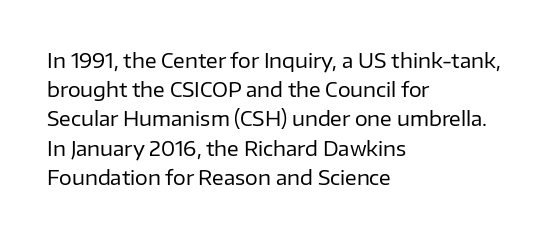
{"italic": "no", "bold": "no", "underline": "no", "align": "left", "line_spacing": "normal", "line_spacing_ratio": 1.46, "letter_spacing": "normal", "letter_spacing_em": 0.0, "glyph_px": 20}
